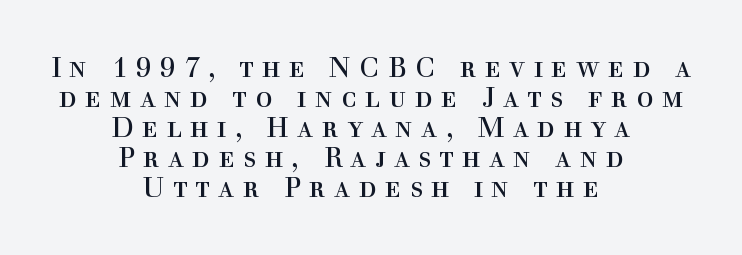
The typography opts for an upright posture over an oblique one. A light-to-regular cut is what we see here. These lines huddle together more closely than default settings would place them. Serifs: yes, visible at the terminals of the letterforms.
